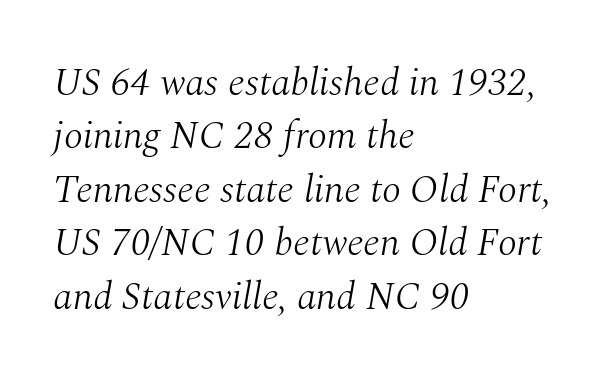
The image shows 39 px light serif type, italic (leaning right); set left-aligned, normal line spacing (1.37x), normal letter spacing, not underlined; medium stroke contrast and a medium x-height.
